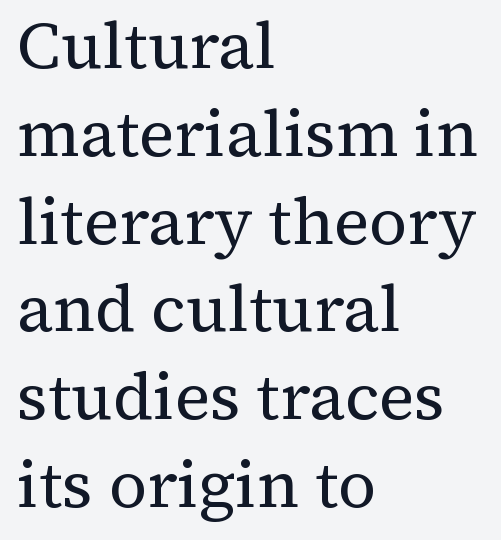
The axis of the letterforms is exactly vertical. Stroke thickness stays within the range of a standard reading face or lighter. The letters sit at their default tracking, neither squeezed nor spread. Check the space under the baseline: it is left empty. This block has exactly the height ordinary leading produces. Character widths vary here, with narrow letters taking less room than wide ones.
